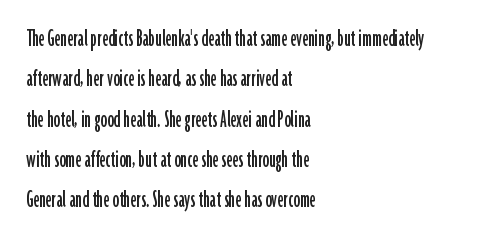
The image shows 26 px text type, upright; set left-aligned, normal line spacing (1.55x), normal letter spacing, not underlined.
